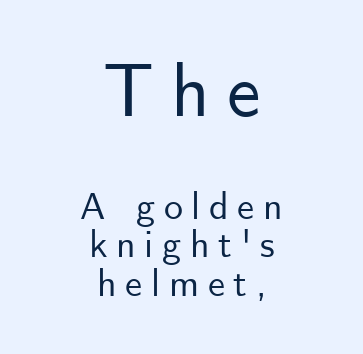
The image shows 75 px sans-serif type, upright; set centered, tight line spacing (1.01x), unusually wide letter spacing (+0.23 em), not underlined; the first (top) block is 1.97x larger; low stroke contrast and a small x-height.
